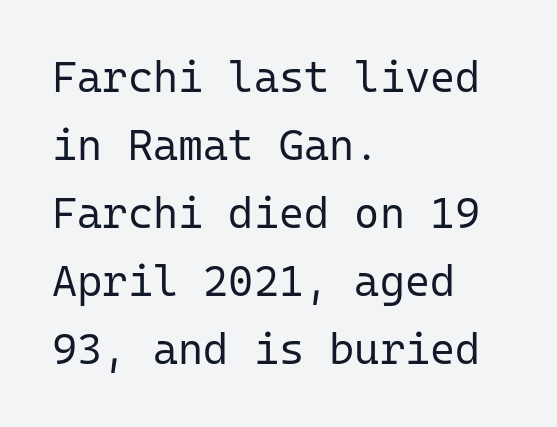
Q: Is the text bold? A: No.
Q: Is the text italic (slanted)? A: No, it is upright.
Q: Is the typeface a serif or a sans-serif typeface? A: Sans-serif.
Q: Is the text underlined? A: No.
Q: How is the paragraph aligned? A: Left-aligned.
Q: Is the spacing between letters normal or unusually wide? A: Normal.
Q: Is the spacing between lines tight, normal or loose? A: Normal.
Q: Width (condensed, normal, or wide)? A: Normal.
Q: Stroke contrast? A: Low.
Q: x-height? A: Medium.
Q: Monospaced? A: Yes.
